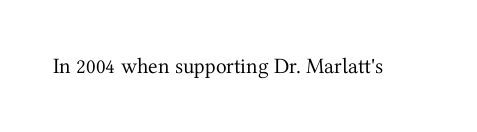
The image shows 22 px text type, upright; set normal letter spacing, not underlined.
